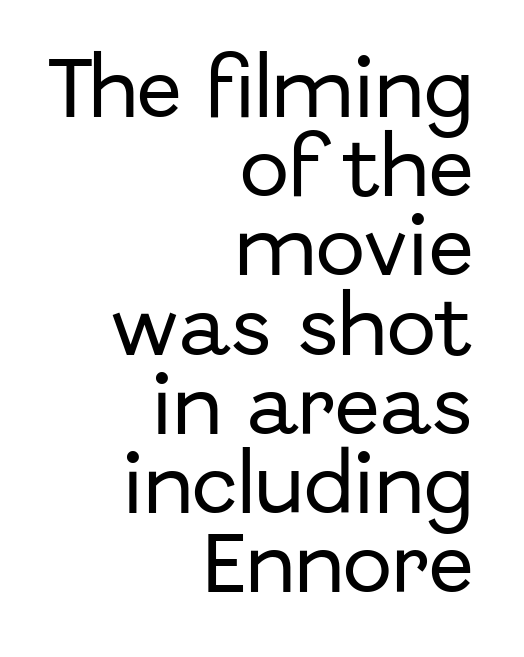
The image shows 66 px sans-serif type, upright; set right-aligned, line spacing 1.2x, normal letter spacing, not underlined; low stroke contrast and a medium x-height.
